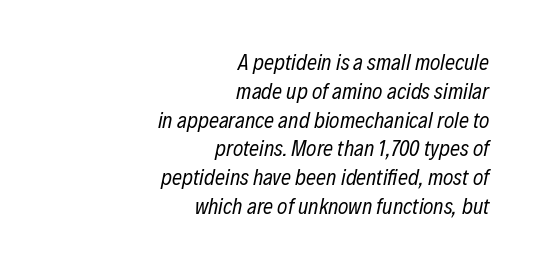
The image shows 22 px text type, italic (leaning right); set right-aligned, normal line spacing (1.31x), normal letter spacing, not underlined.
